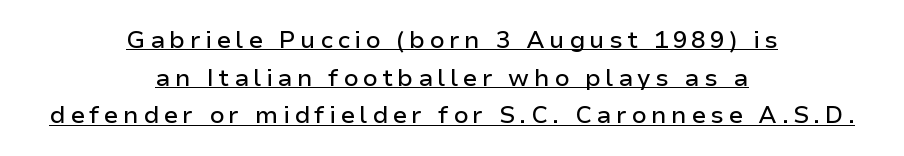
Q: Is the text italic (slanted)? A: No, it is upright.
Q: Is the text underlined? A: Yes.
Q: How is the paragraph aligned? A: Centered.
Q: Is the spacing between lines tight, normal or loose? A: Normal.
